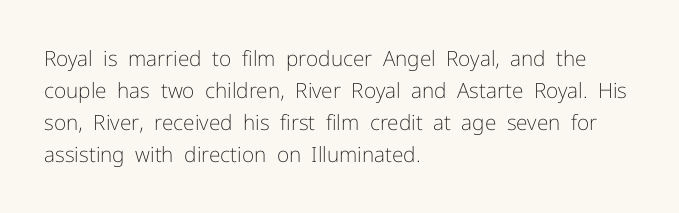
The image shows 21 px text type, upright; set left-aligned, normal line spacing (1.52x), normal letter spacing, not underlined.
